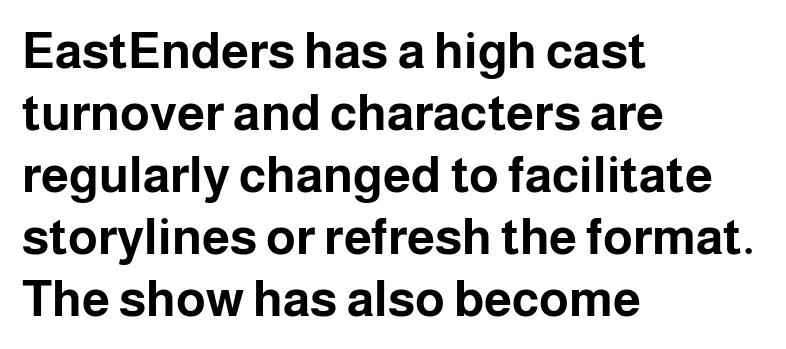
The image shows 50 px bold sans-serif type, upright; set left-aligned, line spacing 1.24x, normal letter spacing, not underlined; low stroke contrast and a medium x-height.
